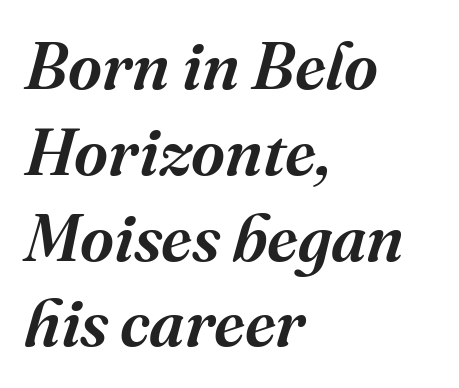
Q: Is the text italic (slanted)? A: Yes, it leans right by about 16 degrees.
Q: Is the typeface a serif or a sans-serif typeface? A: Serif.
Q: Is the text underlined? A: No.
Q: How is the paragraph aligned? A: Left-aligned.
Q: Is the spacing between letters normal or unusually wide? A: Normal.
Q: Is the spacing between lines tight, normal or loose? A: Normal.
Q: Width (condensed, normal, or wide)? A: Normal.
Q: Stroke contrast? A: Medium.
Q: x-height? A: Medium.
Q: Monospaced? A: No.
